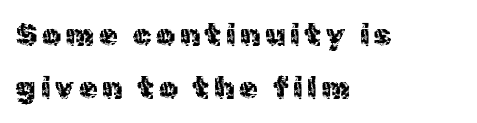
Q: Is the text italic (slanted)? A: No, it is upright.
Q: Is the typeface a serif or a sans-serif typeface? A: Sans-serif.
Q: Is the text underlined? A: No.
Q: How is the paragraph aligned? A: Left-aligned.
Q: Width (condensed, normal, or wide)? A: Normal.
Q: x-height? A: Medium.
Q: Monospaced? A: No.
